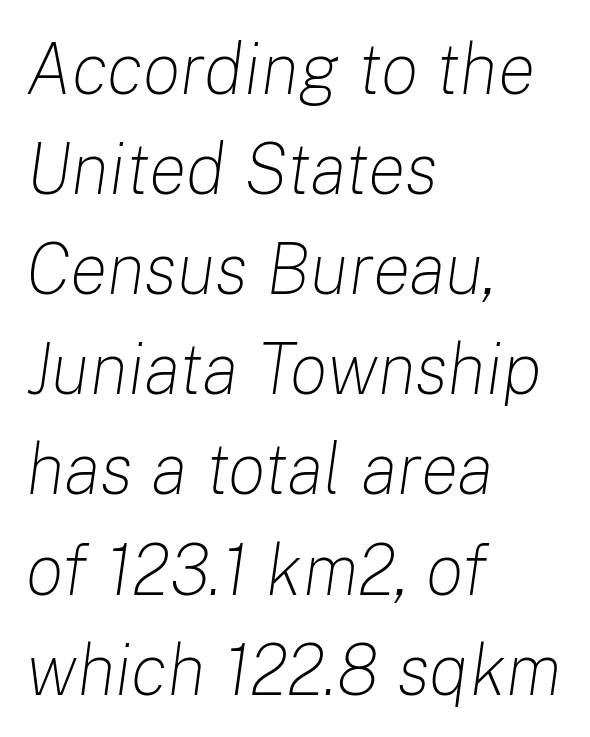
The image shows 71 px light type, italic (leaning right); set left-aligned, normal line spacing (1.41x), normal letter spacing, not underlined; low stroke contrast and a medium x-height.
